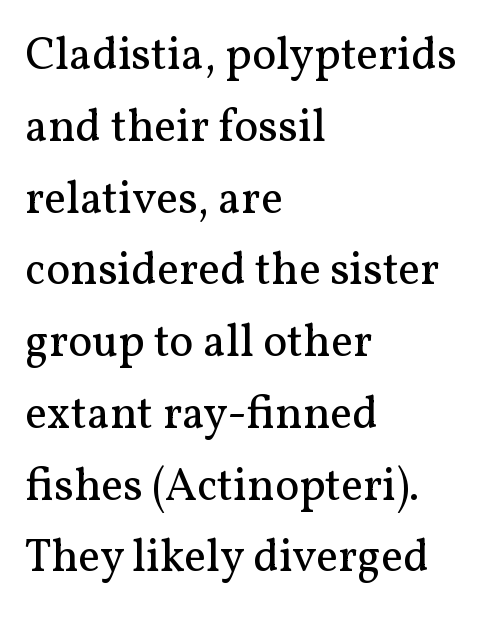
The image shows 46 px regular-weight serif type, upright; set left-aligned, normal line spacing (1.56x), normal letter spacing, not underlined; medium stroke contrast and a medium x-height.
